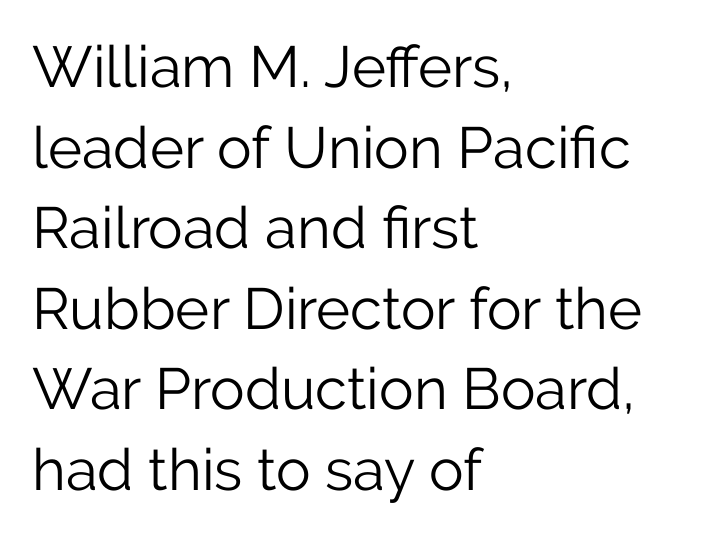
{"serif": "no", "italic": "no", "bold": "no", "weight": "light", "width": "normal", "stroke_contrast": "low", "x_height": "medium", "monospaced": "no", "underline": "no", "align": "left", "line_spacing": "normal", "line_spacing_ratio": 1.39, "letter_spacing": "normal", "letter_spacing_em": 0.0, "glyph_px": 58}
